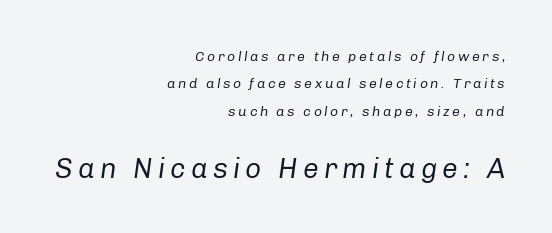
Note: smaller setting up top, larger setting below. Looking at the ascenders, they clearly lean. These lines stand farther apart than default settings would place them. You could not count columns in this text — the font is proportionally spaced. The foot of each line stays bare and open.
